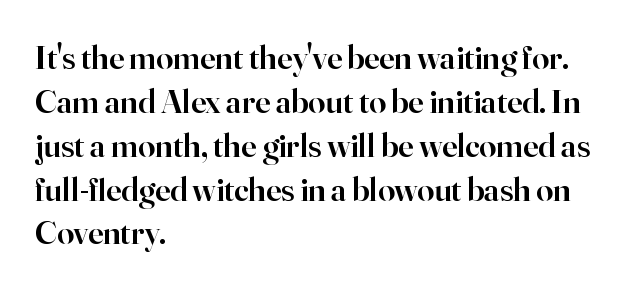
Q: Is the text bold? A: Semi-bold.
Q: Is the text italic (slanted)? A: No, it is upright.
Q: Is the typeface a serif or a sans-serif typeface? A: Serif.
Q: Is the text underlined? A: No.
Q: How is the paragraph aligned? A: Left-aligned.
Q: Is the spacing between letters normal or unusually wide? A: Normal.
Q: Is the spacing between lines tight, normal or loose? A: Normal.
Q: Width (condensed, normal, or wide)? A: Normal.
Q: Stroke contrast? A: High.
Q: x-height? A: Small.
Q: Monospaced? A: No.
